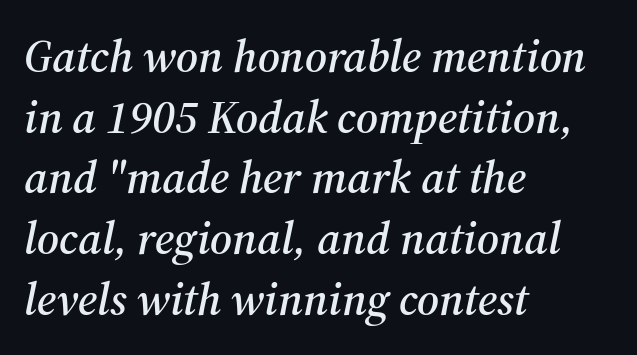
The image shows 46 px serif type, italic (leaning right); set left-aligned, normal line spacing (1.32x), normal letter spacing, not underlined; medium stroke contrast and a medium x-height.
